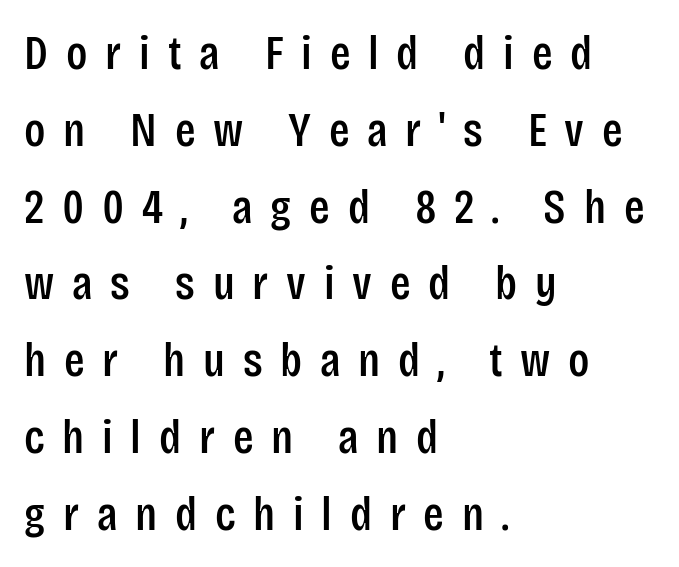
What kind of face is this? One without serifs — a sans. The face used here is rendered with a markedly widened letterfit. Students, observe: this is what conventionally led text looks like. The baseline area is clear. One-word summary of the alignment: left.
